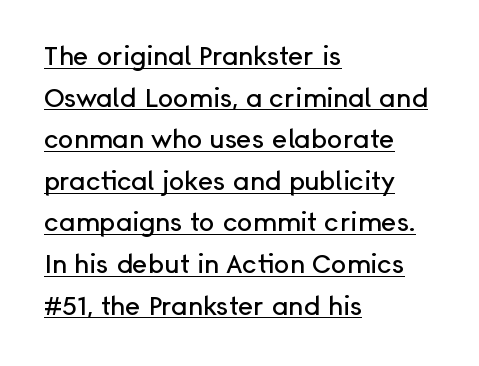
The image shows 26 px text type, upright; set left-aligned, normal line spacing (1.6x), normal letter spacing, underlined.
